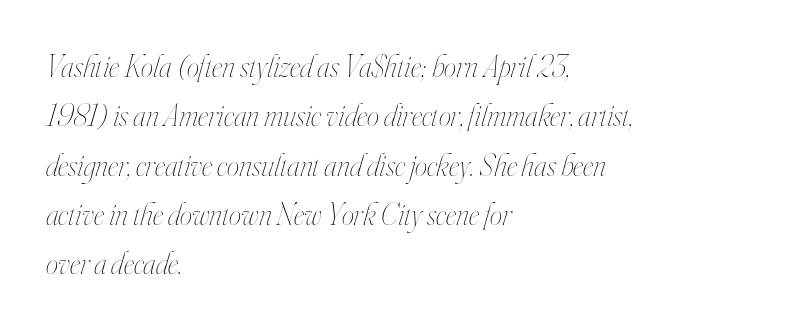
Q: Is the text bold? A: No.
Q: Is the text italic (slanted)? A: Yes, it leans right by about 16 degrees.
Q: Is the text underlined? A: No.
Q: How is the paragraph aligned? A: Left-aligned.
Q: Is the spacing between letters normal or unusually wide? A: Normal.
Q: Is the spacing between lines tight, normal or loose? A: Normal.
Q: Width (condensed, normal, or wide)? A: Condensed.
Q: Stroke contrast? A: High.
Q: x-height? A: Small.
Q: Monospaced? A: No.
